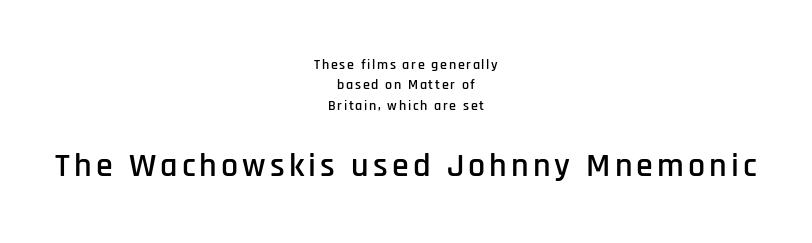
If you measured baseline to baseline, you'd find a middling distance. These lines are composed in type without serifs. Size hierarchy here favors the trailing block over the leading one. Spacing verdict: proportional, widths tailored to each character.
